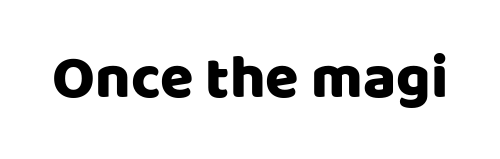
Q: Is the text italic (slanted)? A: No, it is upright.
Q: Is the typeface a serif or a sans-serif typeface? A: Sans-serif.
Q: Is the text underlined? A: No.
Q: Is the spacing between letters normal or unusually wide? A: Normal.
Q: Width (condensed, normal, or wide)? A: Normal.
Q: Stroke contrast? A: Low.
Q: x-height? A: Large.
Q: Monospaced? A: No.
